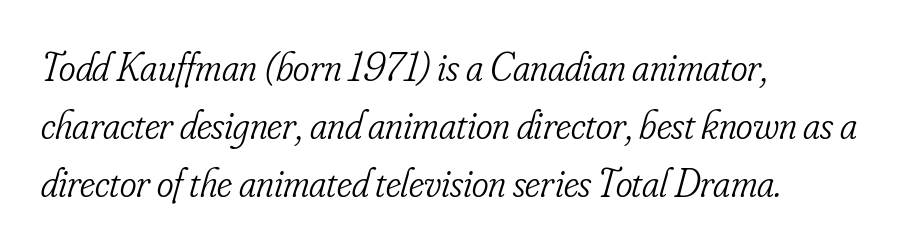
{"serif": "yes", "italic": "yes", "lean": "right", "slant_degrees": 16, "bold": "no", "weight": "light", "width": "condensed", "stroke_contrast": "low", "x_height": "small", "monospaced": "no", "underline": "no", "align": "left", "line_spacing": "normal", "line_spacing_ratio": 1.45, "letter_spacing": "normal", "letter_spacing_em": 0.0, "glyph_px": 40}
